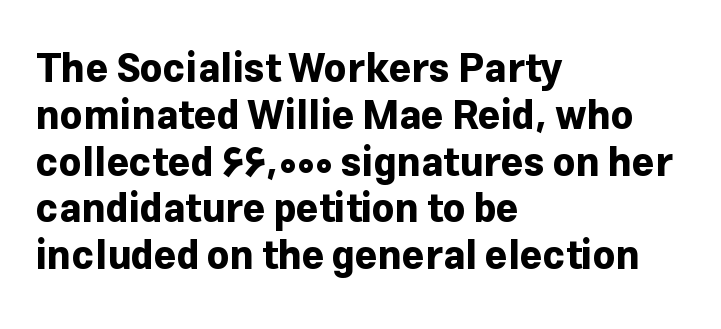
If you drew a line through each stem, it would be perfectly vertical. In terms of letterspacing, this is plain default setting. Each line starts at the same left margin while the right side varies. This is sans-serif lettering, the kind often seen on screens and signage.
